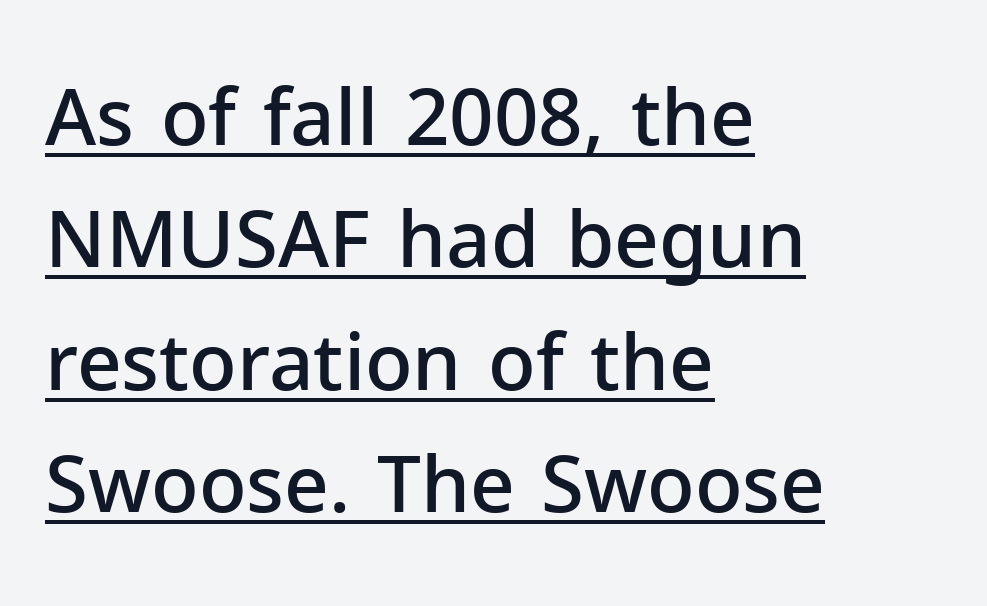
The image shows 78 px semibold sans-serif type, upright; set left-aligned, normal line spacing (1.57x), normal letter spacing, underlined; low stroke contrast and a medium x-height.
